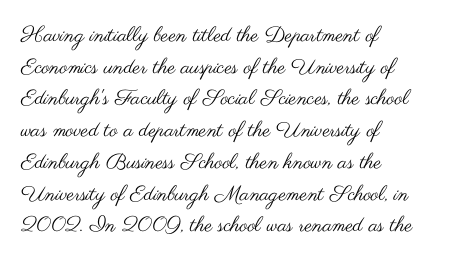
The image shows 21 px text type; set left-aligned, normal line spacing (1.51x), normal letter spacing, not underlined.
